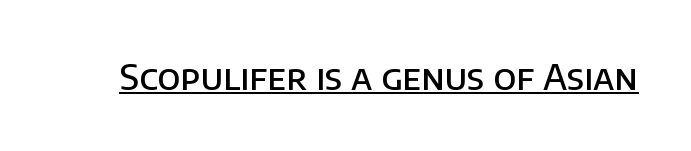
This rendering features underlined lettering. A typesetter would call this proportional, since set widths differ per character. A typesetter would mark this as roman, not italic. Default kerning and tracking; the words read as compact shapes. Heft: intermediate — a semibold. Regarding serifs, this sample does without them.
